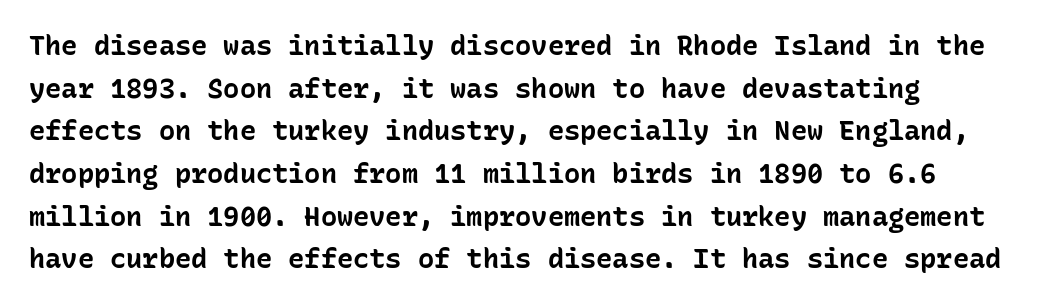
Typesetter's note: full bold, strokes at maximum text heaviness. Compared with typical paragraphs, the rows here are spaced about the same. Layout note: lines flush left. The passage shown is not underscored anywhere.
